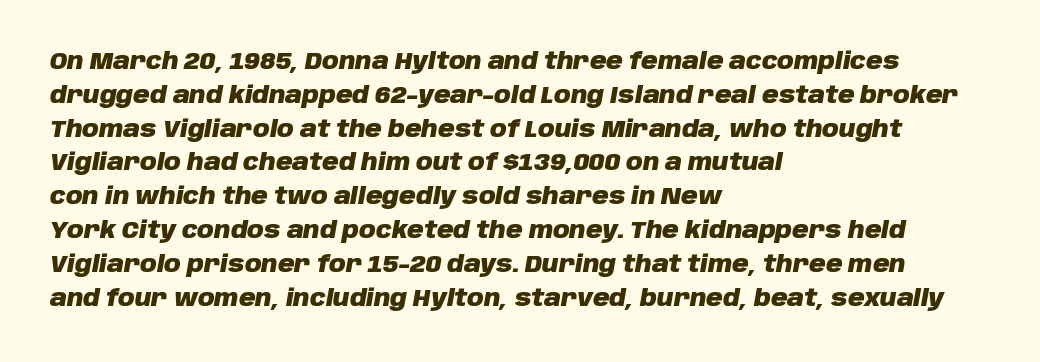
The image shows 23 px bold type, italic (leaning right); set left-aligned, normal line spacing (1.47x), normal letter spacing, not underlined.
